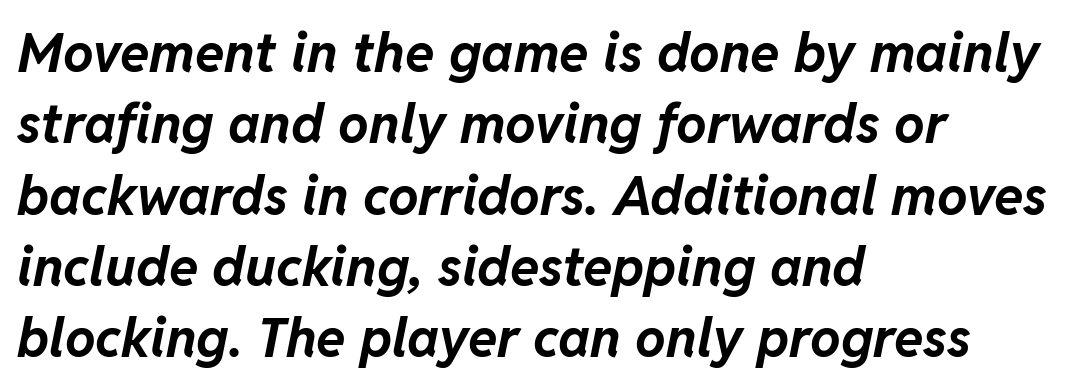
The letters advance in unequal steps, a hallmark of proportional type. Designer's note — italics engaged. These lines carry a lot of weight — the face is fully bold. Notice how descenders clear the ascenders below comfortably — that's standard leading. Tracking value appears to be zero — textbook default spacing.
